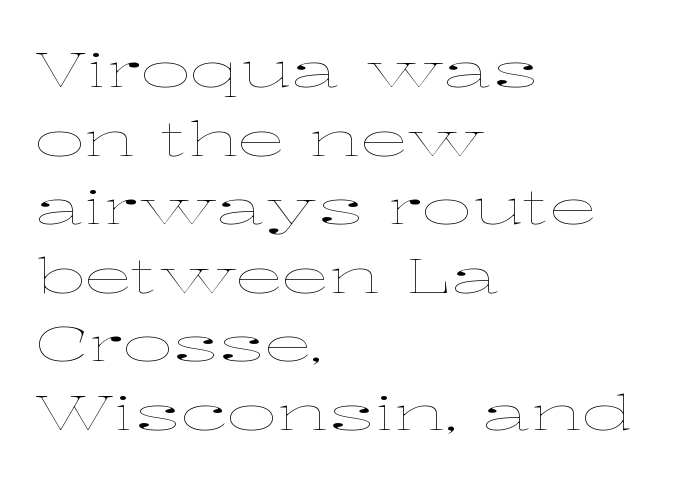
The image shows 49 px thin, wide type, upright; set left-aligned, normal line spacing (1.4x), normal letter spacing, not underlined; low stroke contrast and a medium x-height.
